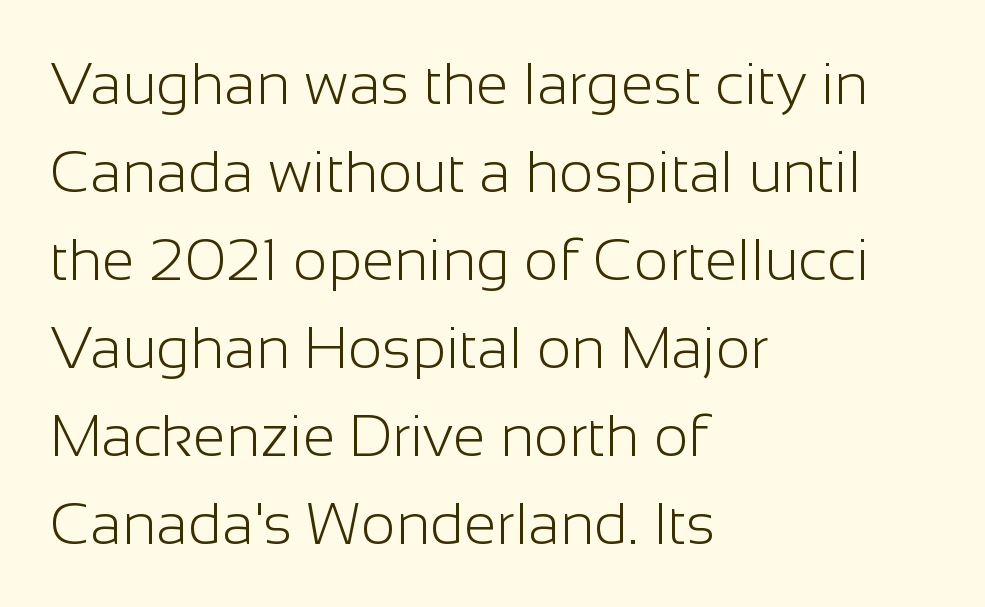
The image shows 59 px light sans-serif type, upright; set left-aligned, normal line spacing (1.49x), normal letter spacing, not underlined; low stroke contrast and a medium x-height.
